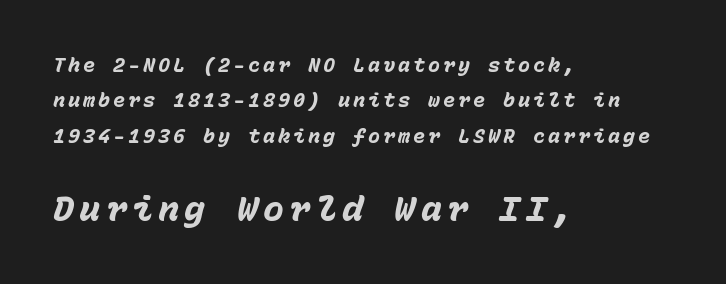
Q: Is the text bold? A: Yes.
Q: Is the text italic (slanted)? A: Yes, it leans right by about 15 degrees.
Q: Is the text underlined? A: No.
Q: How is the paragraph aligned? A: Left-aligned.
Q: Which block of text is set in a larger size, the first (top) or the second (bottom)? A: The second (bottom) one.
Q: Width (condensed, normal, or wide)? A: Normal.
Q: Stroke contrast? A: Low.
Q: x-height? A: Medium.
Q: Monospaced? A: Yes.
